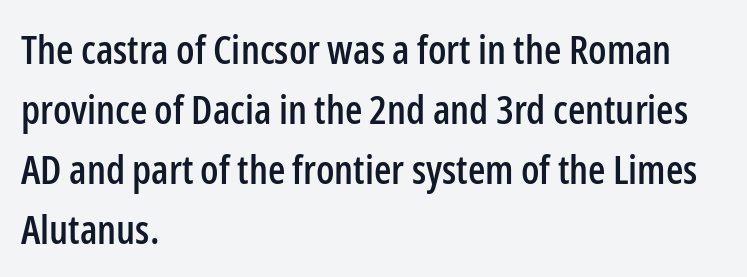
{"serif": "no", "italic": "no", "width": "condensed", "stroke_contrast": "low", "x_height": "medium", "monospaced": "no", "underline": "no", "align": "left", "line_spacing": "normal", "line_spacing_ratio": 1.5, "letter_spacing": "normal", "letter_spacing_em": 0.0, "glyph_px": 40}
